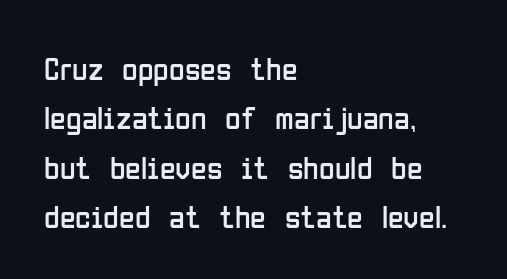
The image shows 32 px regular-weight, condensed sans-serif type, upright; set left-aligned, normal line spacing (1.54x), normal letter spacing, not underlined; low stroke contrast and a medium x-height.
